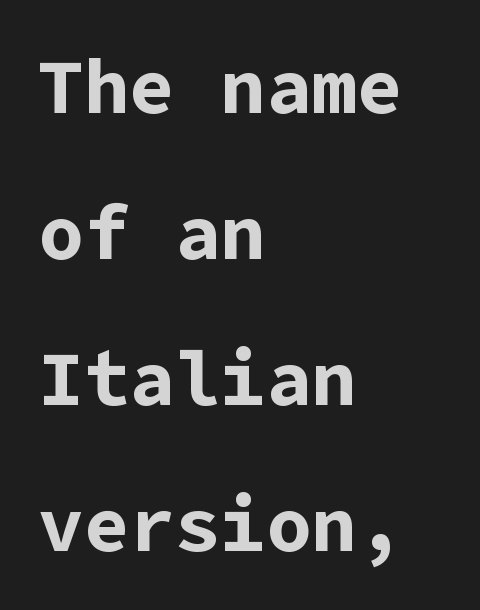
The image shows 76 px bold sans-serif type, upright; set left-aligned, loose line spacing (1.92x), normal letter spacing, not underlined; low stroke contrast and a medium x-height.
